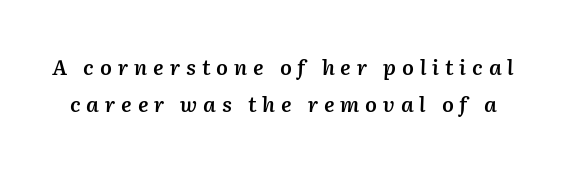
{"italic": "yes", "lean": "right", "slant_degrees": 2, "bold": "semi", "underline": "no", "line_spacing_ratio": 1.75, "letter_spacing": "wide", "letter_spacing_em": 0.28, "glyph_px": 21}
